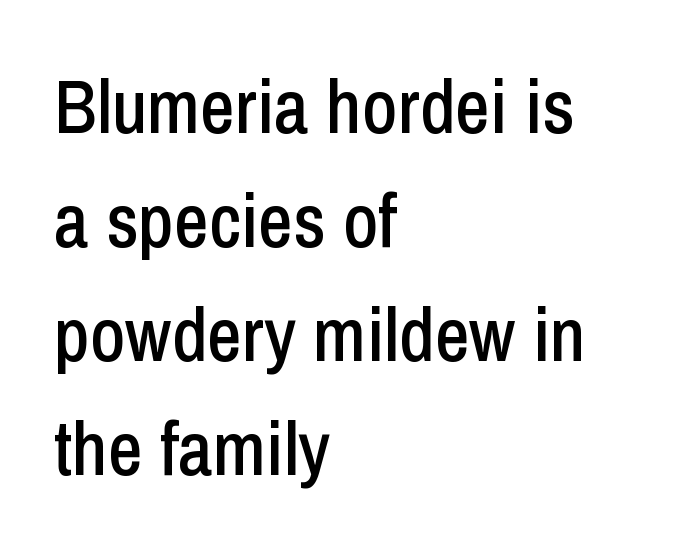
The image shows 76 px condensed sans-serif type, upright; set left-aligned, normal line spacing (1.5x), normal letter spacing, not underlined; low stroke contrast and a medium x-height.
